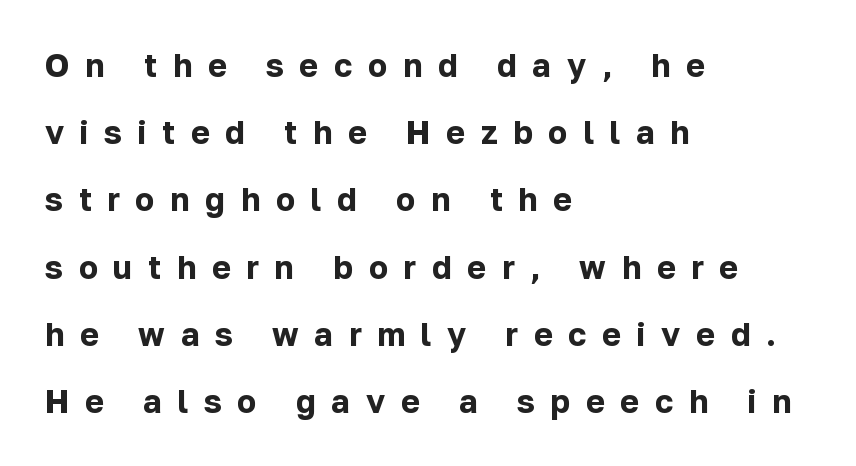
{"serif": "no", "italic": "no", "bold": "yes", "weight": "bold", "width": "normal", "stroke_contrast": "low", "x_height": "medium", "monospaced": "no", "underline": "no", "align": "left", "line_spacing": "loose", "line_spacing_ratio": 2.1, "letter_spacing": "wide", "letter_spacing_em": 0.49, "glyph_px": 32}
